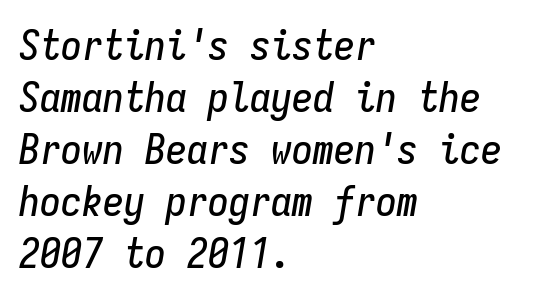
Q: Is the text italic (slanted)? A: Yes, it leans right by about 9 degrees.
Q: Is the text underlined? A: No.
Q: How is the paragraph aligned? A: Left-aligned.
Q: Is the spacing between letters normal or unusually wide? A: Normal.
Q: Width (condensed, normal, or wide)? A: Condensed.
Q: Stroke contrast? A: Low.
Q: x-height? A: Medium.
Q: Monospaced? A: Yes.
